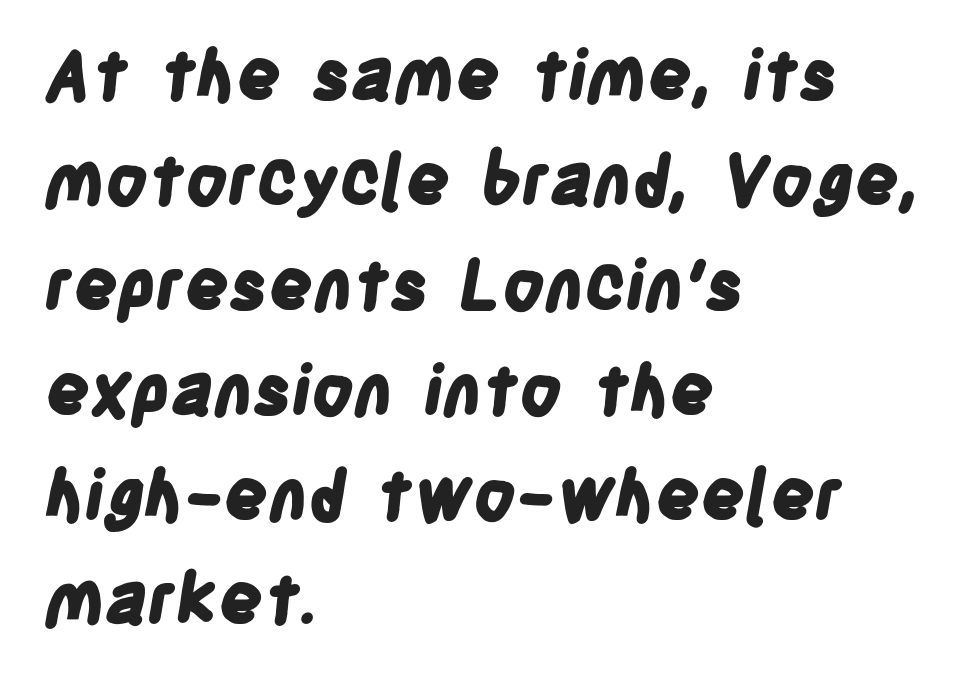
{"serif": "no", "bold": "yes", "weight": "bold", "width": "condensed", "stroke_contrast": "low", "x_height": "large", "monospaced": "no", "underline": "no", "align": "left", "line_spacing": "normal", "line_spacing_ratio": 1.52, "letter_spacing": "normal", "letter_spacing_em": 0.0, "glyph_px": 69}
